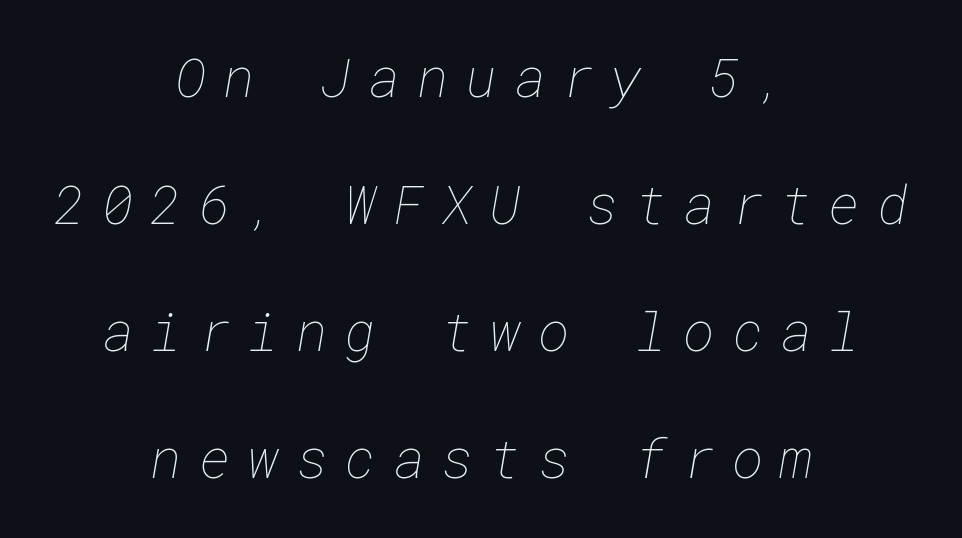
Q: Is the text bold? A: No.
Q: Is the text underlined? A: No.
Q: How is the paragraph aligned? A: Centered.
Q: Is the spacing between letters normal or unusually wide? A: Unusually wide.
Q: Is the spacing between lines tight, normal or loose? A: Loose.
Q: Width (condensed, normal, or wide)? A: Normal.
Q: Stroke contrast? A: Low.
Q: x-height? A: Medium.
